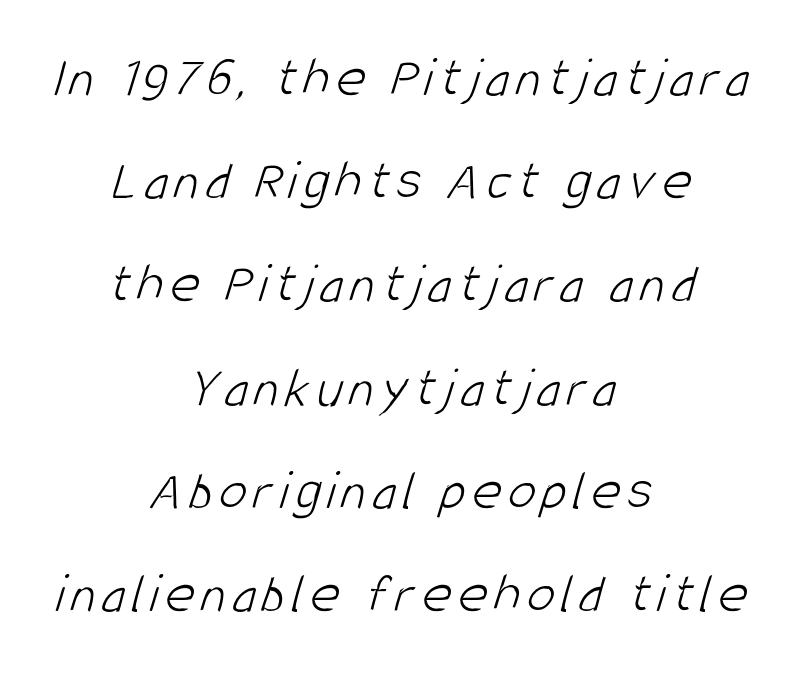
Q: Is the text bold? A: No.
Q: Is the typeface a serif or a sans-serif typeface? A: Sans-serif.
Q: Is the text underlined? A: No.
Q: How is the paragraph aligned? A: Centered.
Q: Width (condensed, normal, or wide)? A: Condensed.
Q: Stroke contrast? A: Low.
Q: x-height? A: Large.
Q: Monospaced? A: No.
